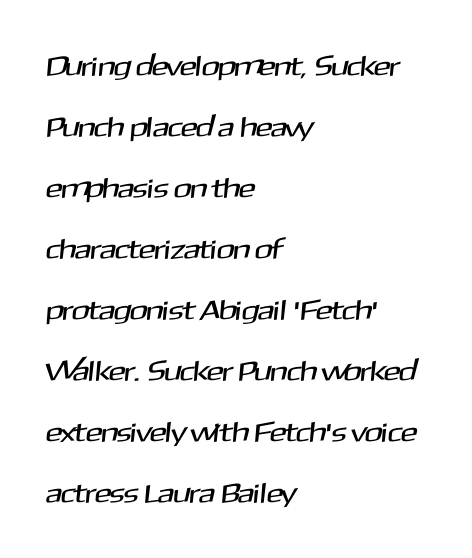
The image shows 28 px sans-serif type; set left-aligned, loose line spacing (2.18x), normal letter spacing, not underlined; medium stroke contrast and a medium x-height.
